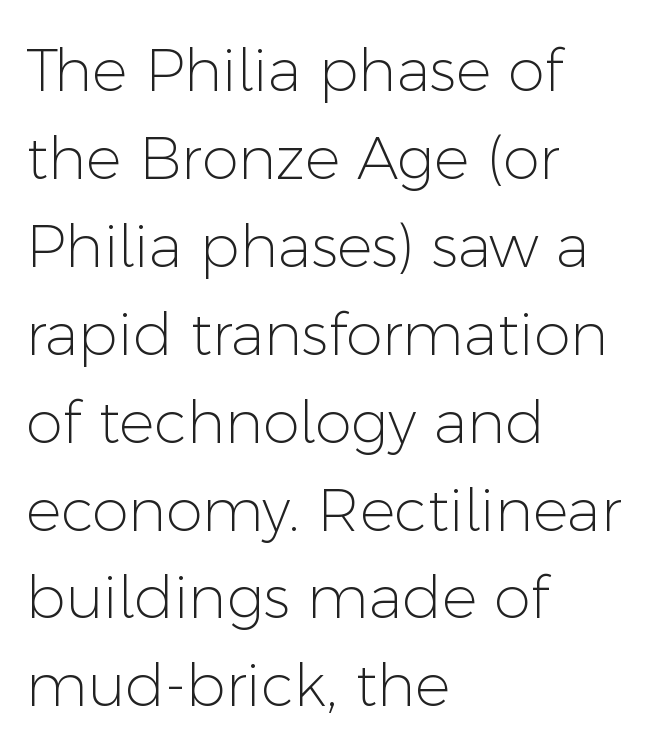
The image shows 59 px light sans-serif type, upright; set left-aligned, normal line spacing (1.49x), normal letter spacing, not underlined; low stroke contrast and a medium x-height.
